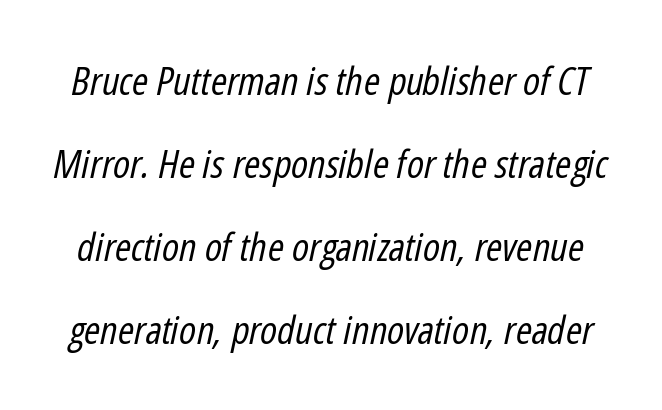
Q: Is the text bold? A: No.
Q: Is the text italic (slanted)? A: Yes, it leans right by about 12 degrees.
Q: Is the text underlined? A: No.
Q: Is the spacing between letters normal or unusually wide? A: Normal.
Q: Is the spacing between lines tight, normal or loose? A: Loose.
Q: Width (condensed, normal, or wide)? A: Condensed.
Q: Stroke contrast? A: Low.
Q: x-height? A: Medium.
Q: Monospaced? A: No.
